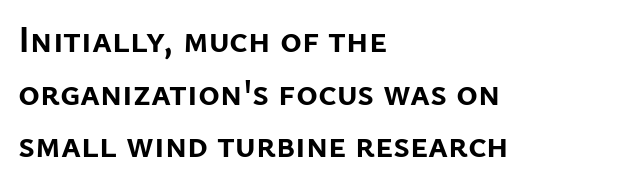
{"serif": "no", "italic": "no", "bold": "yes", "weight": "semibold", "width": "normal", "stroke_contrast": "low", "x_height": "medium", "monospaced": "no", "underline": "no", "align": "left", "line_spacing": "normal", "line_spacing_ratio": 1.42, "letter_spacing": "normal", "letter_spacing_em": 0.0, "glyph_px": 37}
